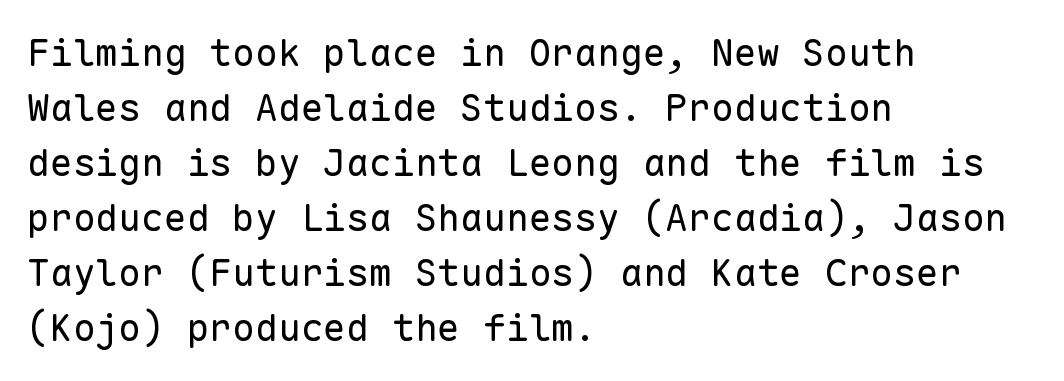
Q: Is the text bold? A: No.
Q: Is the text italic (slanted)? A: No, it is upright.
Q: Is the typeface a serif or a sans-serif typeface? A: Sans-serif.
Q: Is the text underlined? A: No.
Q: How is the paragraph aligned? A: Left-aligned.
Q: Is the spacing between letters normal or unusually wide? A: Normal.
Q: Is the spacing between lines tight, normal or loose? A: Normal.
Q: Width (condensed, normal, or wide)? A: Normal.
Q: Stroke contrast? A: Low.
Q: x-height? A: Medium.
Q: Monospaced? A: Yes.
